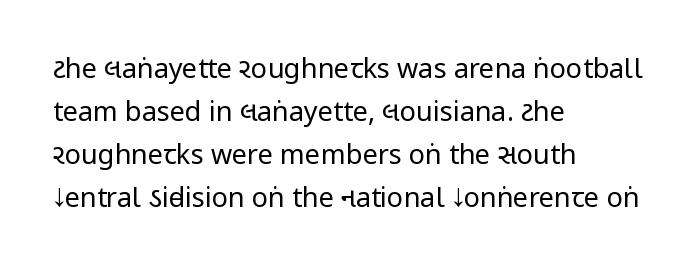
Line beginnings align vertically; line endings do not. Quick note: not italic, upright. No chunkiness to these letters — they're not bold. Default kerning and tracking; the words read as compact shapes.
